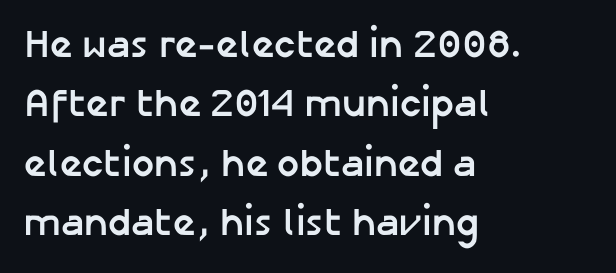
You could not count columns in this text — the font is proportionally spaced. Beneath every word, the page is bare. Chunky letters — that's bold for sure. Successive baselines arrive at the customary interval. How are the letters spaced? Ordinarily, with no added tracking.
